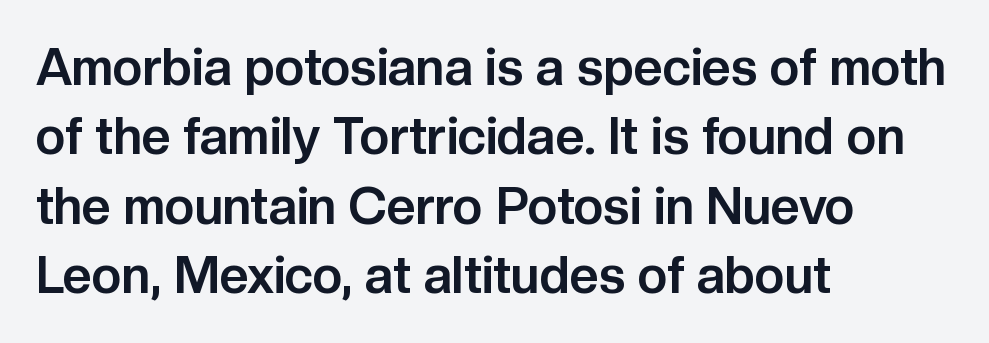
Q: Is the text bold? A: Yes.
Q: Is the text italic (slanted)? A: No, it is upright.
Q: Is the typeface a serif or a sans-serif typeface? A: Sans-serif.
Q: Is the text underlined? A: No.
Q: How is the paragraph aligned? A: Left-aligned.
Q: Is the spacing between letters normal or unusually wide? A: Normal.
Q: Is the spacing between lines tight, normal or loose? A: Normal.
Q: Width (condensed, normal, or wide)? A: Normal.
Q: Stroke contrast? A: Low.
Q: x-height? A: Medium.
Q: Monospaced? A: No.
